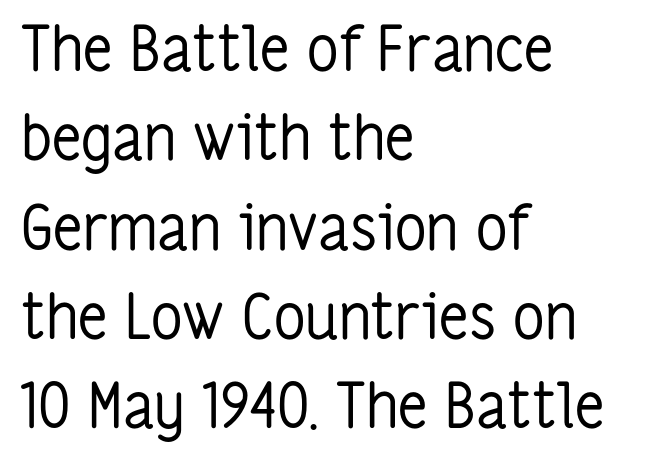
The image shows 62 px regular-weight, condensed sans-serif type, upright; set left-aligned, normal line spacing (1.44x), normal letter spacing, not underlined; low stroke contrast and a medium x-height.
